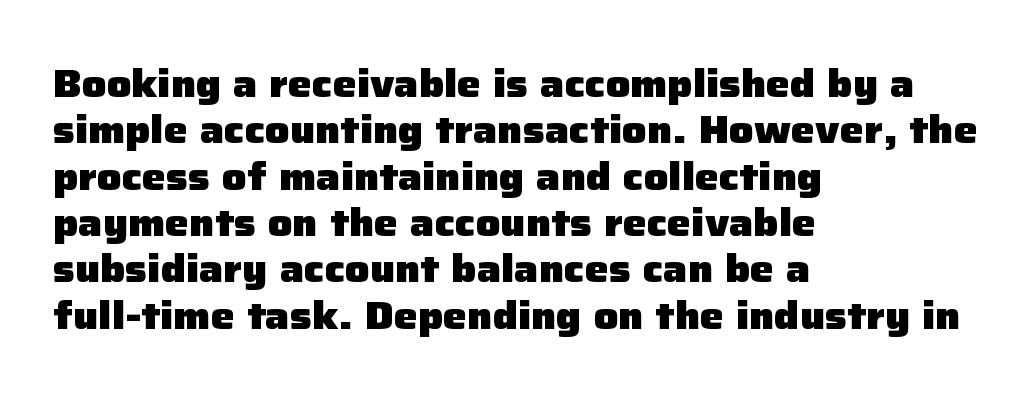
Q: Is the text bold? A: Yes.
Q: Is the text italic (slanted)? A: No, it is upright.
Q: Is the typeface a serif or a sans-serif typeface? A: Sans-serif.
Q: Is the text underlined? A: No.
Q: How is the paragraph aligned? A: Left-aligned.
Q: Is the spacing between letters normal or unusually wide? A: Normal.
Q: Width (condensed, normal, or wide)? A: Normal.
Q: Stroke contrast? A: Low.
Q: x-height? A: Medium.
Q: Monospaced? A: No.
